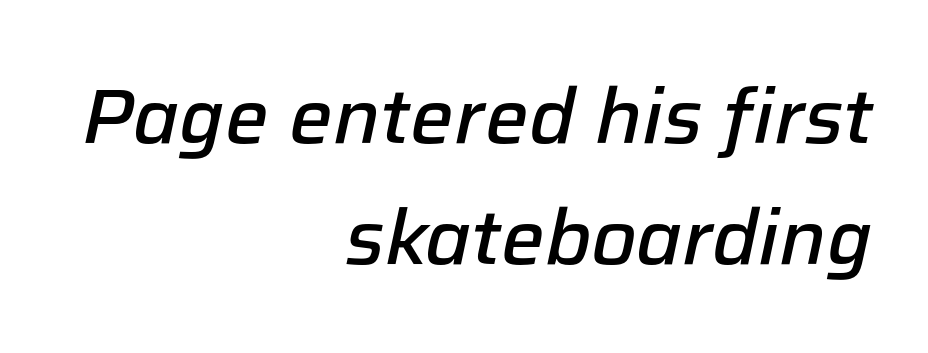
Horizontal bands of white between lines are of average thickness. Varying glyph widths throughout — classic text-font behaviour. Any mark beneath the type? The region is blank. The compositor pushed each line to the right boundary. The text carries the slant typical of an italic or oblique font.
